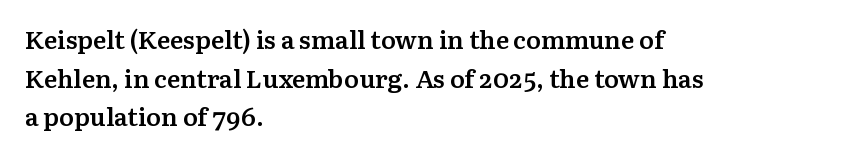
Q: Is the text bold? A: Semi-bold.
Q: Is the text italic (slanted)? A: No, it is upright.
Q: Is the text underlined? A: No.
Q: How is the paragraph aligned? A: Left-aligned.
Q: Is the spacing between letters normal or unusually wide? A: Normal.
Q: Is the spacing between lines tight, normal or loose? A: Normal.
